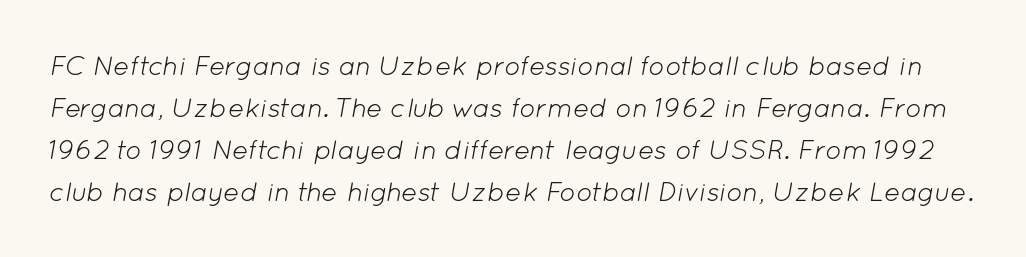
There is no visible air inserted between adjacent glyphs. The whole block is typeset with a tilt. Stroke thickness stays within the range of a standard reading face or lighter. Vertically, the passage feels balanced, rows spaced as you'd expect. The gap between lines stays unmarked.
